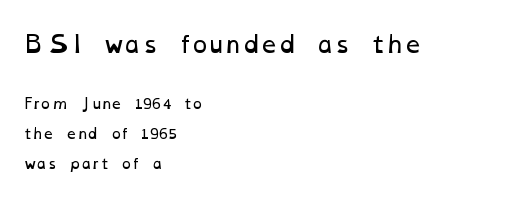
{"bold": "no", "underline": "no", "align": "left", "line_spacing": "loose", "line_spacing_ratio": 2.13, "letter_spacing": "normal", "letter_spacing_em": 0.0, "larger_block": "first", "size_ratio": 1.64, "glyph_px": 23}
